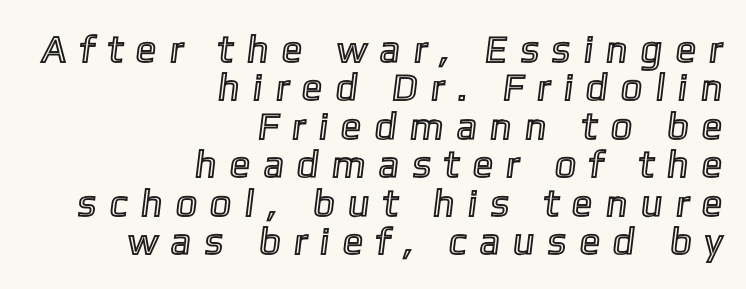
{"width": "condensed", "x_height": "medium", "monospaced": "no", "underline": "no", "align": "right", "line_spacing": "tight", "line_spacing_ratio": 1.01, "letter_spacing": "wide", "letter_spacing_em": 0.42, "glyph_px": 38}
